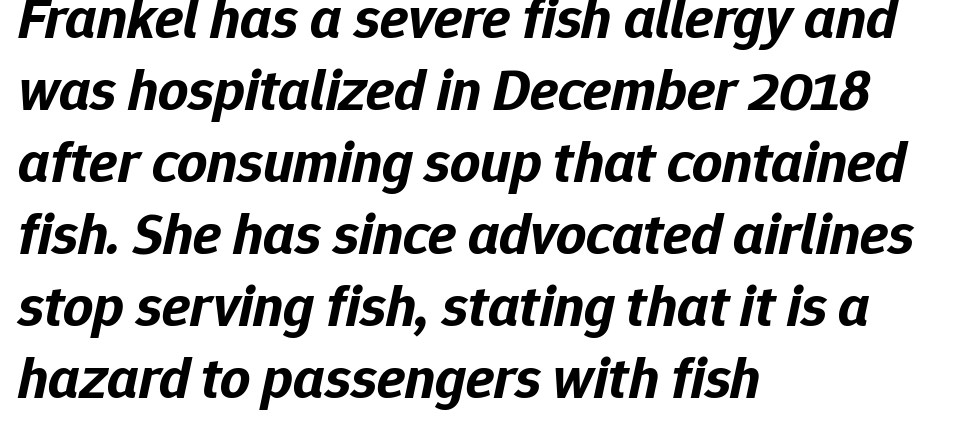
{"italic": "yes", "lean": "right", "slant_degrees": 12, "bold": "yes", "weight": "bold", "width": "normal", "stroke_contrast": "low", "x_height": "medium", "monospaced": "no", "underline": "no", "align": "left", "line_spacing_ratio": 1.22, "letter_spacing": "normal", "letter_spacing_em": 0.0, "glyph_px": 59}
